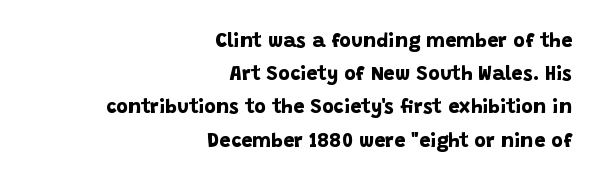
The image shows 20 px bold type; set right-aligned, normal line spacing (1.66x), normal letter spacing, not underlined.
